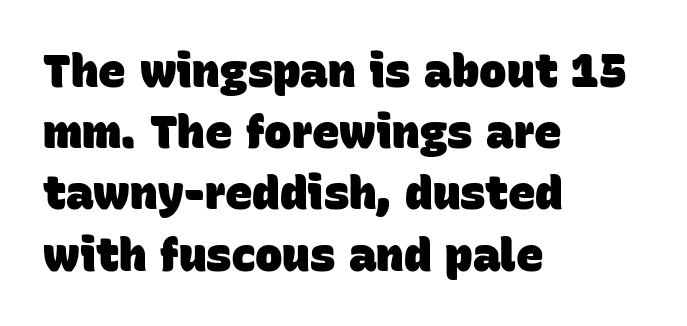
The passage shown has conventional tracking throughout. Students, this is bold: see how much ink each stroke carries. A typesetter would call this proportional, since set widths differ per character. Decoration check: the copy has no underline.
